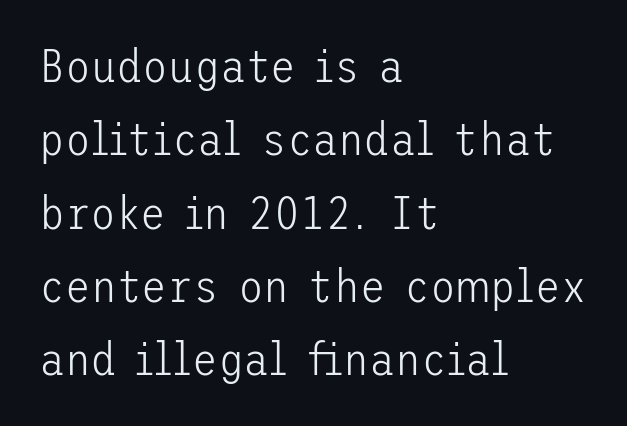
Does the type have serifs? No, each stem ends abruptly. The passage is arranged the way most books set body copy — flush left. These lines were composed using upright roman letters. Words appear dense and cohesive because spacing is normal.
